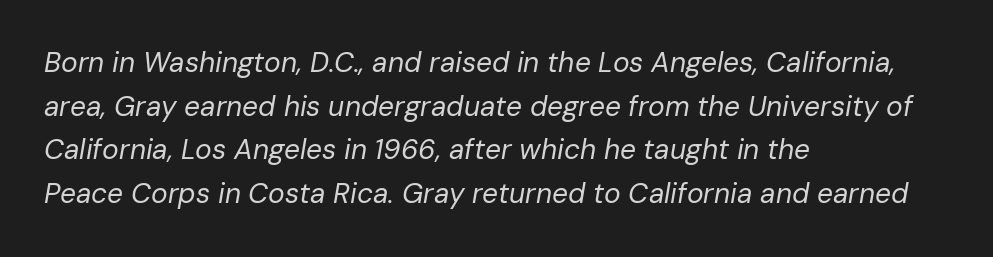
Each letter keeps its own natural width here, so spacing adapts to shape. Unbolded letterforms with no extra heft. The area under the type is left untouched. Slanted lettering throughout. Letter spacing: default.
